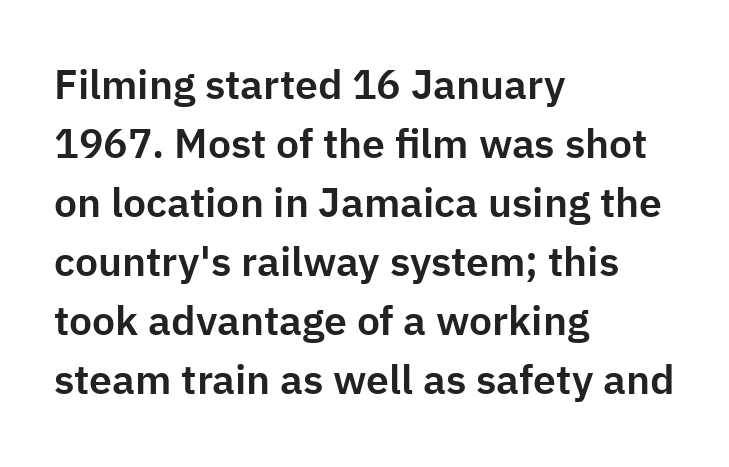
{"serif": "no", "italic": "no", "width": "normal", "stroke_contrast": "low", "x_height": "medium", "monospaced": "no", "underline": "no", "align": "left", "line_spacing": "normal", "line_spacing_ratio": 1.44, "letter_spacing": "normal", "letter_spacing_em": 0.0, "glyph_px": 41}
